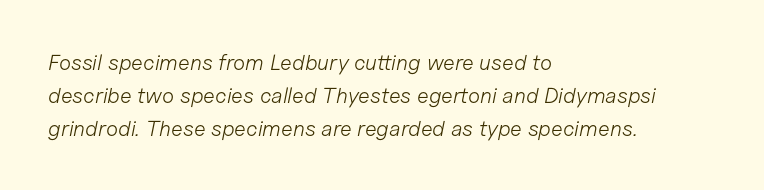
The image shows 22 px text type, italic (leaning right); set left-aligned, normal line spacing (1.49x), normal letter spacing, not underlined.
